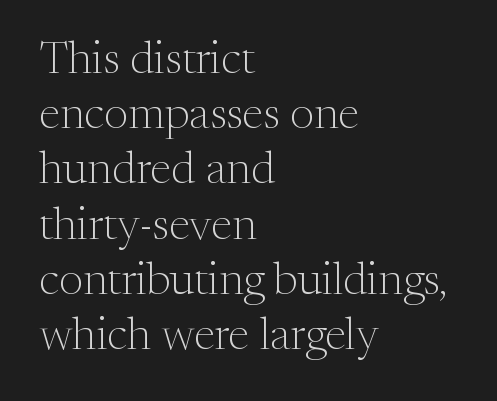
The image shows 46 px light serif type, upright; set left-aligned, line spacing 1.2x, normal letter spacing, not underlined; medium stroke contrast and a medium x-height.
